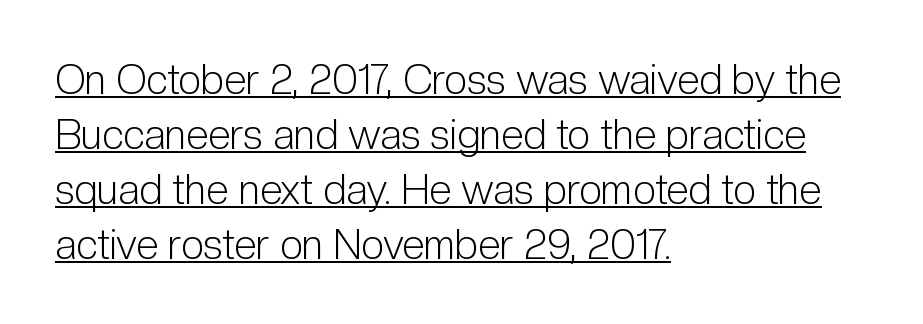
The image shows 41 px light, condensed sans-serif type, upright; set left-aligned, normal line spacing (1.34x), normal letter spacing, underlined; low stroke contrast and a medium x-height.
